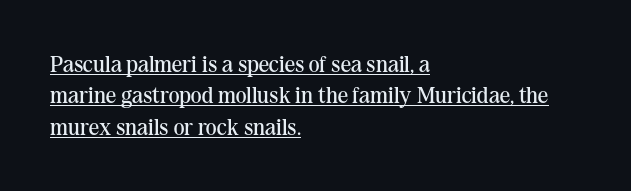
The image shows 23 px text type, upright; set left-aligned, normal line spacing (1.36x), normal letter spacing, underlined.
